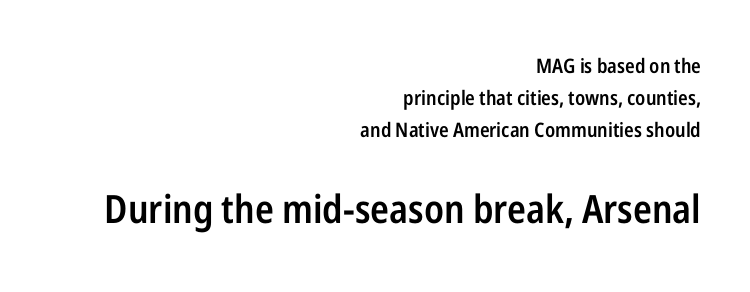
Q: Is the text bold? A: Semi-bold.
Q: Is the text italic (slanted)? A: No, it is upright.
Q: Is the typeface a serif or a sans-serif typeface? A: Sans-serif.
Q: Is the text underlined? A: No.
Q: How is the paragraph aligned? A: Right-aligned.
Q: Is the spacing between letters normal or unusually wide? A: Normal.
Q: Is the spacing between lines tight, normal or loose? A: Normal.
Q: Which block of text is set in a larger size, the first (top) or the second (bottom)? A: The second (bottom) one.
Q: Width (condensed, normal, or wide)? A: Condensed.
Q: Stroke contrast? A: Low.
Q: x-height? A: Medium.
Q: Monospaced? A: No.
